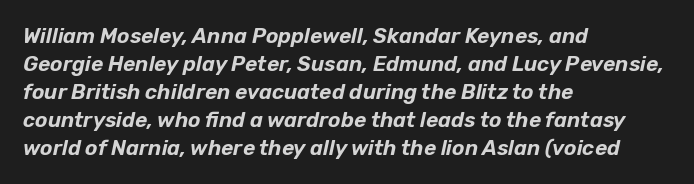
Q: Is the text italic (slanted)? A: Yes, it leans right by about 12 degrees.
Q: Is the text underlined? A: No.
Q: How is the paragraph aligned? A: Left-aligned.
Q: Is the spacing between letters normal or unusually wide? A: Normal.
Q: Is the spacing between lines tight, normal or loose? A: Normal.
